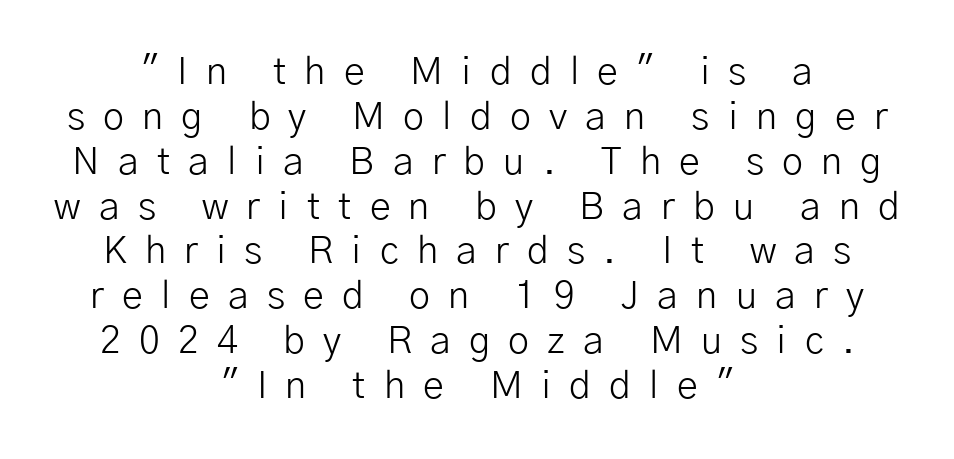
Q: Is the text bold? A: No.
Q: Is the text italic (slanted)? A: No, it is upright.
Q: Is the typeface a serif or a sans-serif typeface? A: Sans-serif.
Q: Is the text underlined? A: No.
Q: How is the paragraph aligned? A: Centered.
Q: Is the spacing between letters normal or unusually wide? A: Unusually wide.
Q: Width (condensed, normal, or wide)? A: Normal.
Q: Stroke contrast? A: Low.
Q: x-height? A: Medium.
Q: Monospaced? A: No.
